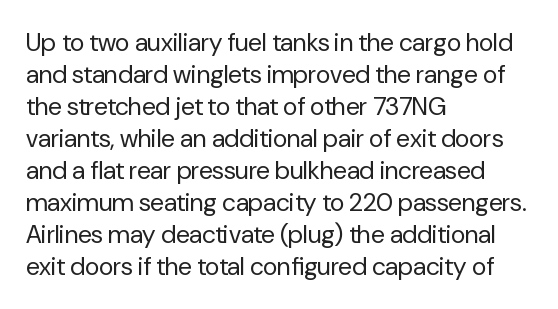
Q: Is the text bold? A: No.
Q: Is the text italic (slanted)? A: No, it is upright.
Q: Is the text underlined? A: No.
Q: How is the paragraph aligned? A: Left-aligned.
Q: Is the spacing between letters normal or unusually wide? A: Normal.
Q: Is the spacing between lines tight, normal or loose? A: Normal.
